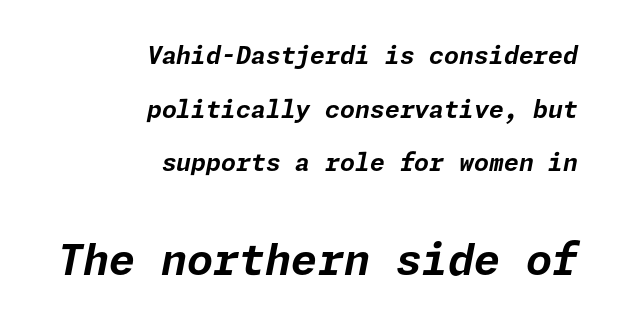
Default kerning and tracking; the words read as compact shapes. The paragraph has a hard right edge and a soft left edge. Vertical spacing — loose. In this sample the second text group is rendered at the bigger scale. Stroke thickness is high; the sample reads as a true bold.
